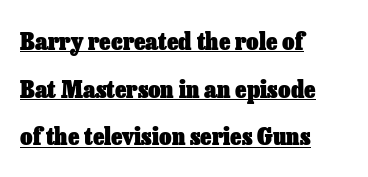
The image shows 24 px bold type, upright; set left-aligned, loose line spacing (1.98x), normal letter spacing, underlined.
